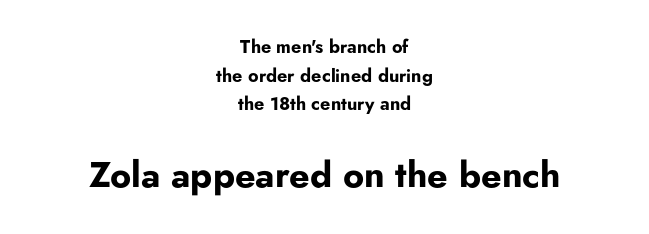
The image shows 36 px bold sans-serif type, upright; set centered, normal line spacing (1.59x), normal letter spacing, not underlined; the second (bottom) block is 2.0x larger; low stroke contrast and a small x-height.
